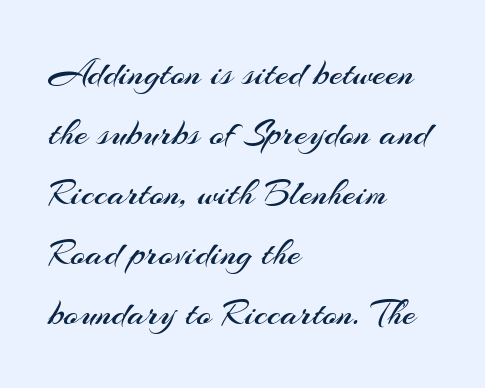
{"serif": "no", "bold": "no", "weight": "regular", "width": "normal", "stroke_contrast": "medium", "x_height": "small", "monospaced": "no", "underline": "no", "align": "left", "line_spacing": "normal", "line_spacing_ratio": 1.58, "letter_spacing": "normal", "letter_spacing_em": 0.0, "glyph_px": 38}
